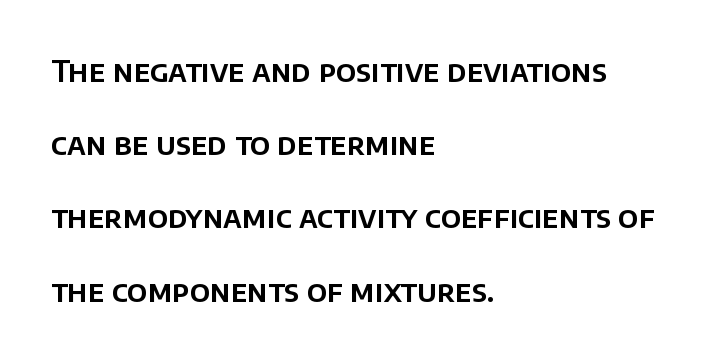
{"serif": "no", "italic": "no", "width": "normal", "stroke_contrast": "low", "x_height": "large", "monospaced": "no", "underline": "no", "align": "left", "line_spacing": "loose", "line_spacing_ratio": 2.44, "letter_spacing": "normal", "letter_spacing_em": 0.0, "glyph_px": 30}
